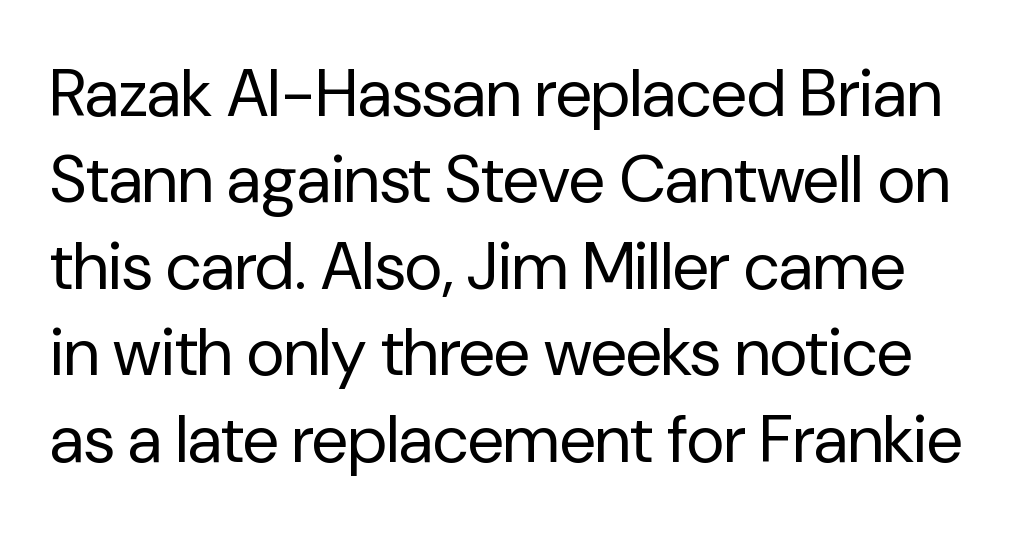
Vertical spacing — default. These lines are rendered in a variable-pitch font. Is the letter spacing exaggerated? No — it looks like the ordinary default. Check the space under the baseline: it is left empty. Is there any slant? The stems are plumb. Regarding serifs, this sample does without them.
